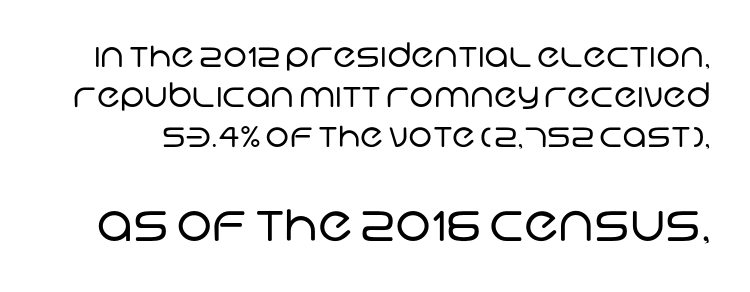
Q: Is the text bold? A: No.
Q: Is the typeface a serif or a sans-serif typeface? A: Sans-serif.
Q: Is the text underlined? A: No.
Q: Is the spacing between letters normal or unusually wide? A: Normal.
Q: Which block of text is set in a larger size, the first (top) or the second (bottom)? A: The second (bottom) one.
Q: Width (condensed, normal, or wide)? A: Normal.
Q: Stroke contrast? A: Low.
Q: x-height? A: Large.
Q: Monospaced? A: No.
